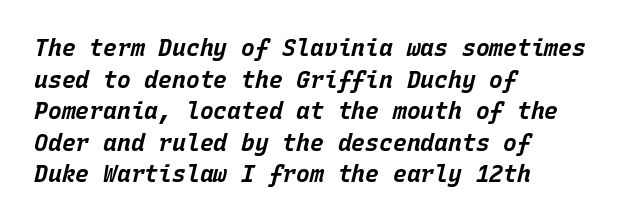
{"italic": "yes", "lean": "right", "slant_degrees": 15, "bold": "yes", "underline": "no", "align": "left", "line_spacing": "normal", "line_spacing_ratio": 1.37, "letter_spacing": "normal", "letter_spacing_em": 0.0, "glyph_px": 23}
